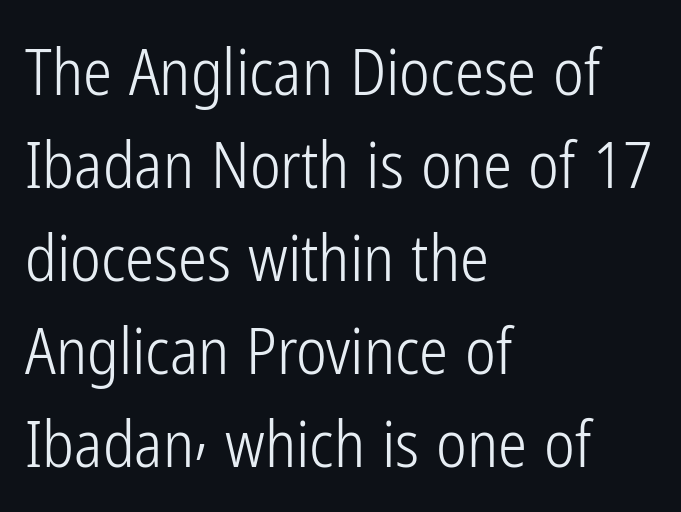
The lines are quadded left. The space between consecutive lines is moderate. Caption: standard tracking, unaltered. Style check: upright.
